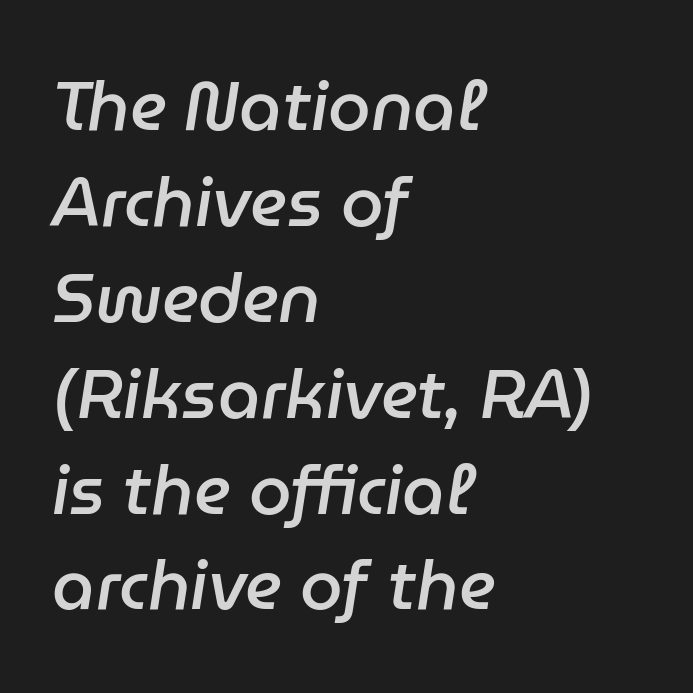
Summary of vertical rhythm: regular, with standard interline spacing. The letters sit at their default tracking, neither squeezed nor spread. The paragraph shown leans on its left margin. Slanted lettering throughout. Firm but not heavy-handed strokes: this text is semibold. Note the varied advance widths — an 'i' is clearly narrower than an 'm'.
